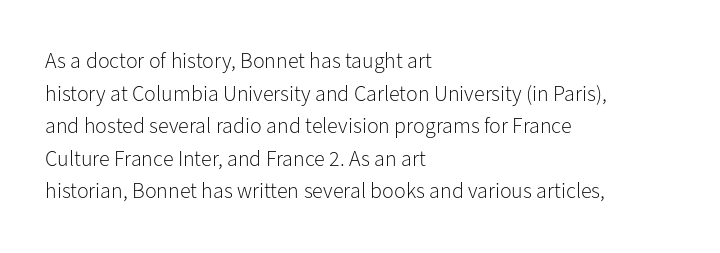
The image shows 22 px text type, upright; set left-aligned, normal line spacing (1.48x), normal letter spacing, not underlined.
